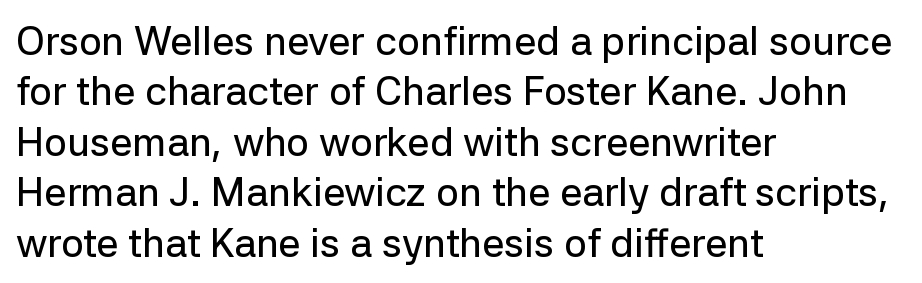
The image shows 40 px sans-serif type, upright; set left-aligned, normal line spacing (1.26x), normal letter spacing, not underlined; low stroke contrast and a medium x-height.
